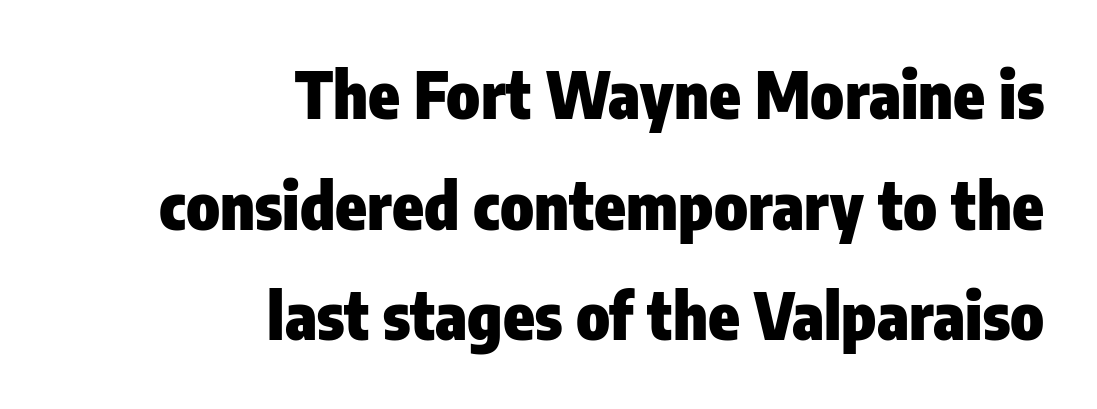
{"serif": "no", "italic": "no", "bold": "yes", "weight": "heavy", "width": "condensed", "stroke_contrast": "low", "x_height": "medium", "monospaced": "no", "underline": "no", "align": "right", "line_spacing_ratio": 1.73, "letter_spacing": "normal", "letter_spacing_em": 0.0, "glyph_px": 64}
